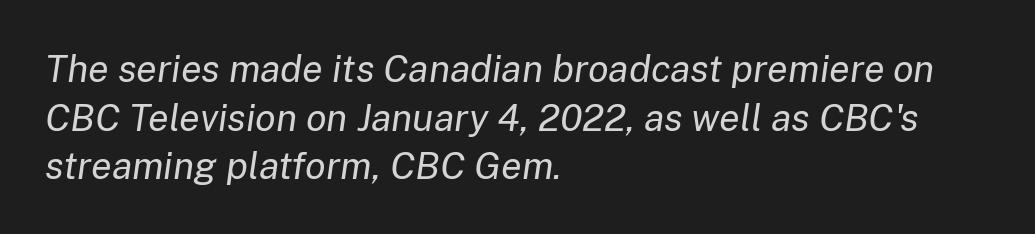
Lines of text with bare space underneath. Short and long lines alike share a common starting point at left. Each letter keeps its own natural width here, so spacing adapts to shape. Bold? No — there's no thickening of the strokes.
